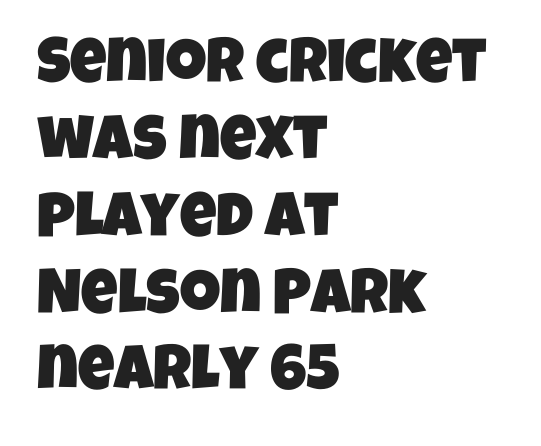
{"serif": "no", "width": "condensed", "stroke_contrast": "low", "x_height": "large", "monospaced": "no", "underline": "no", "align": "left", "line_spacing_ratio": 1.22, "letter_spacing": "normal", "letter_spacing_em": 0.0, "glyph_px": 63}
